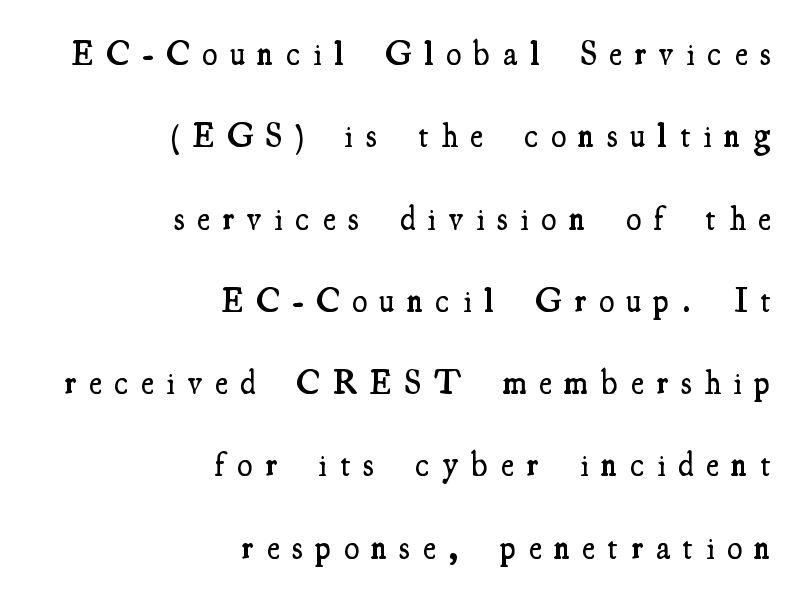
Q: Is the text bold? A: Semi-bold.
Q: Is the text italic (slanted)? A: No, it is upright.
Q: Is the typeface a serif or a sans-serif typeface? A: Serif.
Q: Is the text underlined? A: No.
Q: How is the paragraph aligned? A: Right-aligned.
Q: Is the spacing between letters normal or unusually wide? A: Unusually wide.
Q: Is the spacing between lines tight, normal or loose? A: Loose.
Q: Width (condensed, normal, or wide)? A: Condensed.
Q: Stroke contrast? A: Medium.
Q: x-height? A: Small.
Q: Monospaced? A: No.
